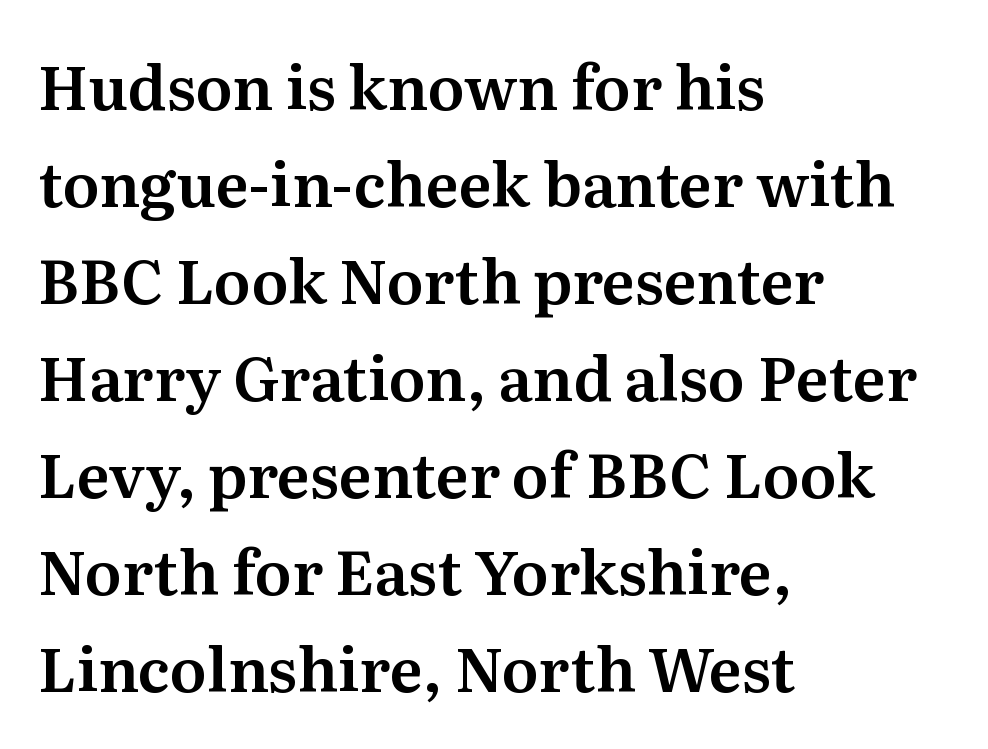
{"serif": "yes", "italic": "no", "width": "normal", "stroke_contrast": "medium", "x_height": "medium", "monospaced": "no", "underline": "no", "align": "left", "line_spacing": "normal", "line_spacing_ratio": 1.59, "letter_spacing": "normal", "letter_spacing_em": 0.0, "glyph_px": 61}
